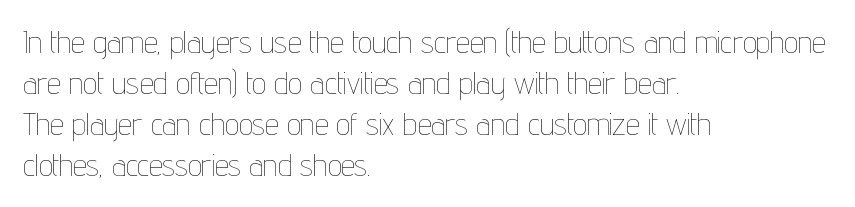
The image shows 31 px thin, condensed type, upright; set left-aligned, normal line spacing (1.32x), normal letter spacing, not underlined; low stroke contrast and a medium x-height.
